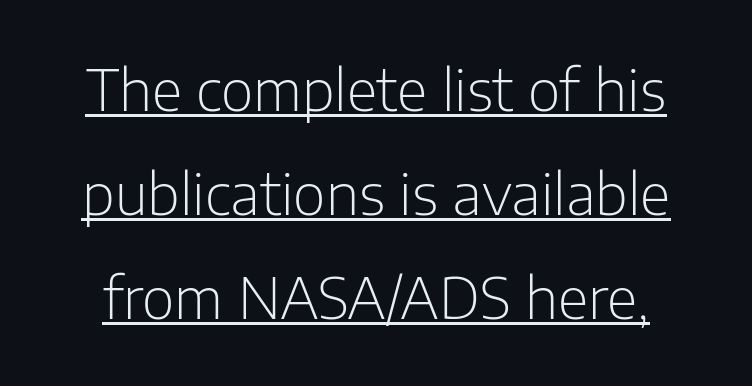
{"serif": "no", "italic": "no", "bold": "no", "weight": "light", "width": "normal", "stroke_contrast": "low", "x_height": "medium", "monospaced": "no", "underline": "yes", "line_spacing_ratio": 1.86, "letter_spacing": "normal", "letter_spacing_em": 0.0, "glyph_px": 56}
